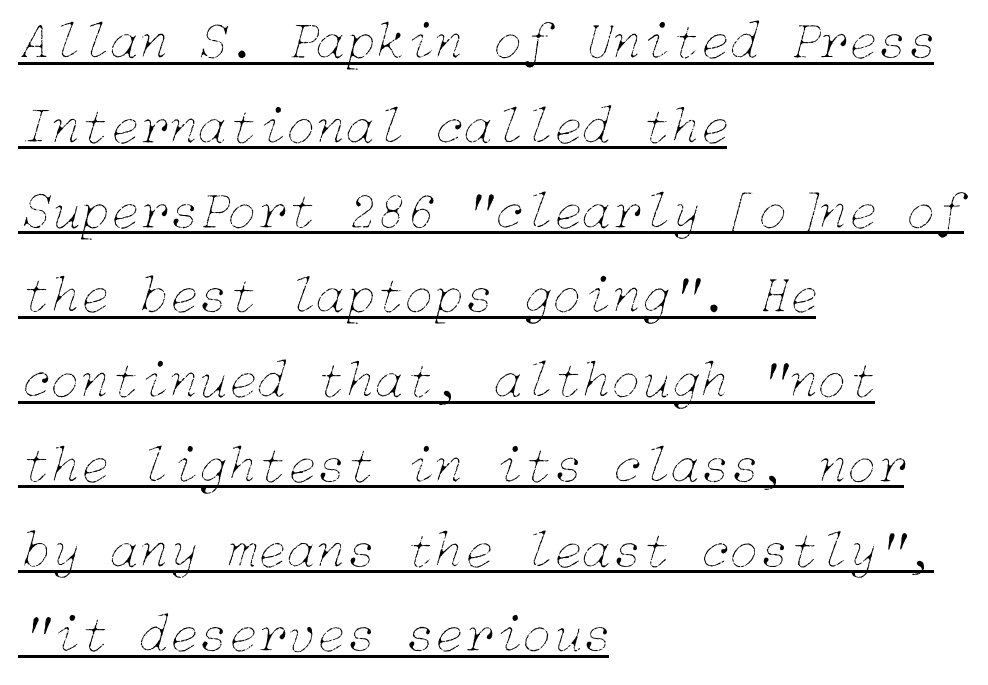
This is oblique type, the kind used for emphasis or titles. Horizontal alignment here is leftward, the default for most running prose. The string is rendered with underlining switched on. Interline gaps are of average width in this sample.
